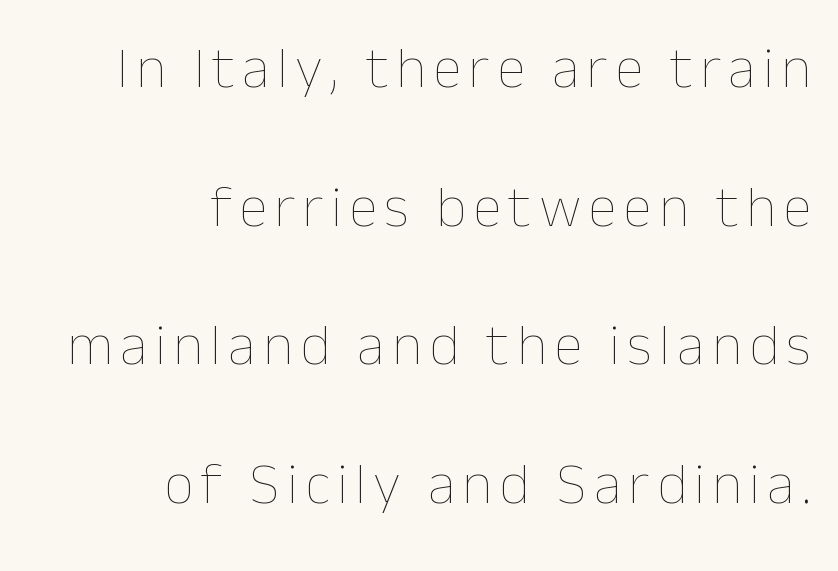
Q: Is the text bold? A: No.
Q: Is the text italic (slanted)? A: No, it is upright.
Q: Is the text underlined? A: No.
Q: How is the paragraph aligned? A: Right-aligned.
Q: Is the spacing between lines tight, normal or loose? A: Loose.
Q: Width (condensed, normal, or wide)? A: Normal.
Q: Stroke contrast? A: Low.
Q: x-height? A: Medium.
Q: Monospaced? A: No.
